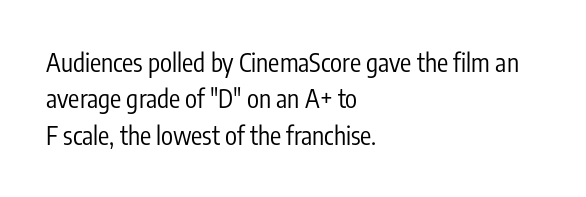
Q: Is the text bold? A: No.
Q: Is the text italic (slanted)? A: No, it is upright.
Q: Is the text underlined? A: No.
Q: How is the paragraph aligned? A: Left-aligned.
Q: Is the spacing between letters normal or unusually wide? A: Normal.
Q: Is the spacing between lines tight, normal or loose? A: Normal.
